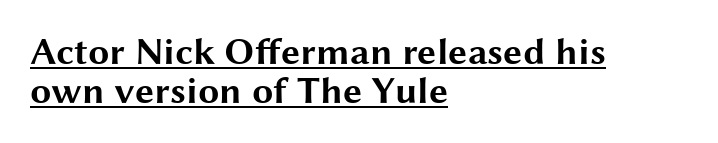
{"serif": "no", "italic": "no", "bold": "yes", "weight": "bold", "width": "wide", "stroke_contrast": "medium", "x_height": "medium", "monospaced": "no", "underline": "yes", "align": "left", "line_spacing": "tight", "line_spacing_ratio": 1.02, "letter_spacing": "normal", "letter_spacing_em": 0.0, "glyph_px": 38}
